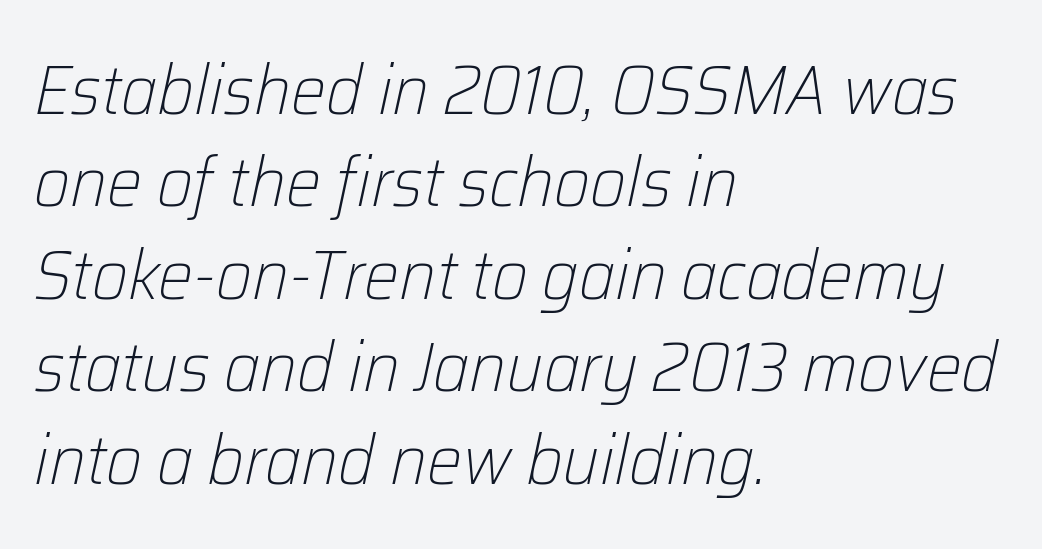
{"italic": "yes", "lean": "right", "slant_degrees": 12, "bold": "no", "weight": "light", "width": "normal", "stroke_contrast": "low", "x_height": "medium", "monospaced": "no", "underline": "no", "align": "left", "line_spacing": "normal", "line_spacing_ratio": 1.32, "letter_spacing": "normal", "letter_spacing_em": 0.0, "glyph_px": 70}
